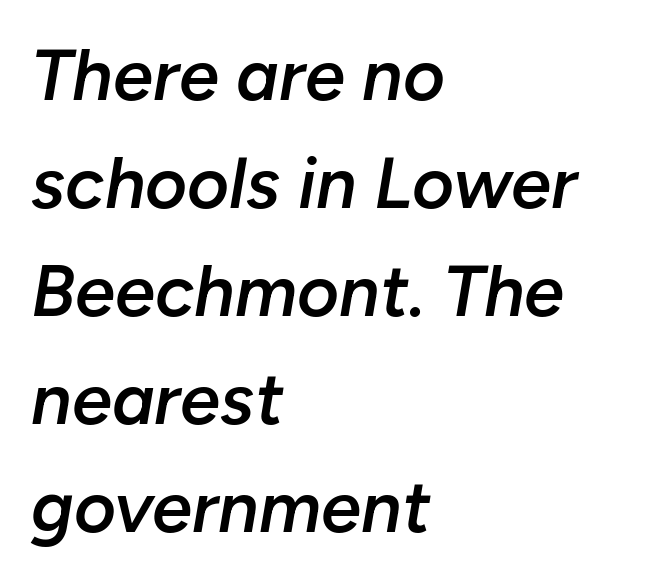
Spacing verdict: proportional, widths tailored to each character. No word sits above an underline. Compared with an ordinary text face, these strokes are moderately heavier — a semibold. Reading down the block, your eye returns to a fixed left position each line. The font's italic variant was chosen for this text. What stands out about the letter spacing? Nothing — it is the standard amount.
